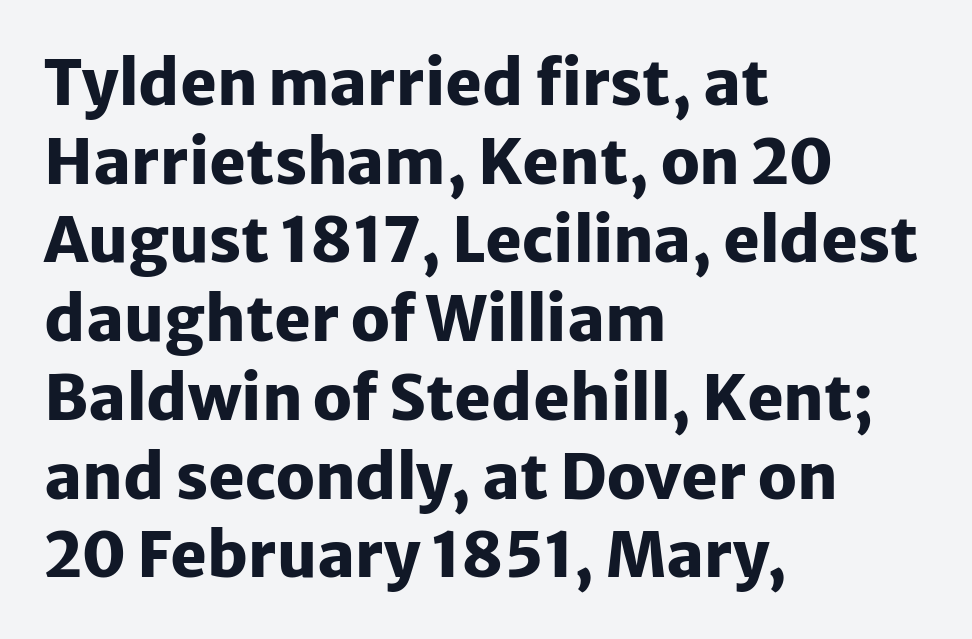
These lines stack with their left ends in a neat column. Only glyphs here, with clear space below each row. Grotesque or geometric, the face here clearly has no serifs. Varying glyph widths throughout — classic text-font behaviour. The type sits square on the baseline with zero lean.
